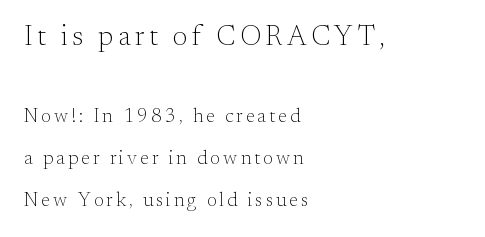
{"serif": "yes", "italic": "no", "bold": "no", "weight": "light", "width": "normal", "stroke_contrast": "medium", "x_height": "small", "monospaced": "no", "underline": "no", "align": "left", "line_spacing": "loose", "line_spacing_ratio": 2.21, "larger_block": "first", "size_ratio": 1.47, "glyph_px": 28}
